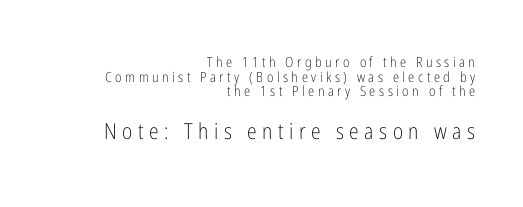
You could barely slide anything between these rows. Clear beneath every line of the passage. Characters follow at a spacing far wider than the type designer built in. The font sits on the lighter half of the weight spectrum, regular included. Of the two passages, the one underneath uses the larger point size.
